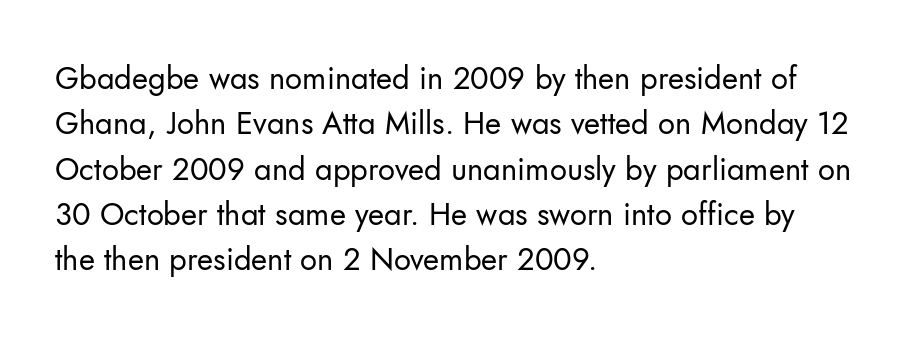
The image shows 31 px regular-weight sans-serif type, upright; set left-aligned, normal line spacing (1.46x), normal letter spacing, not underlined; low stroke contrast and a small x-height.
